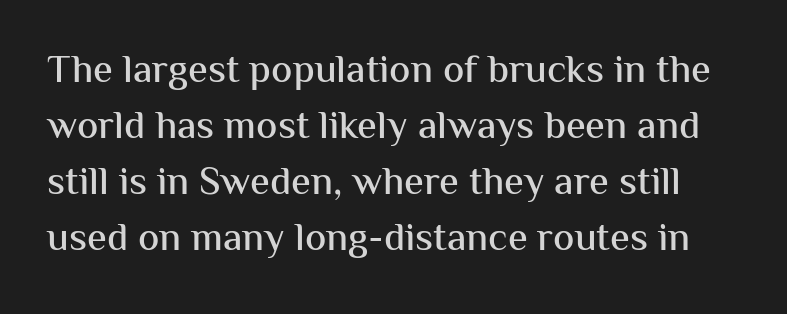
Q: Is the text italic (slanted)? A: No, it is upright.
Q: Is the typeface a serif or a sans-serif typeface? A: Sans-serif.
Q: Is the text underlined? A: No.
Q: Is the spacing between letters normal or unusually wide? A: Normal.
Q: Is the spacing between lines tight, normal or loose? A: Normal.
Q: Width (condensed, normal, or wide)? A: Normal.
Q: Stroke contrast? A: Medium.
Q: x-height? A: Medium.
Q: Monospaced? A: No.
